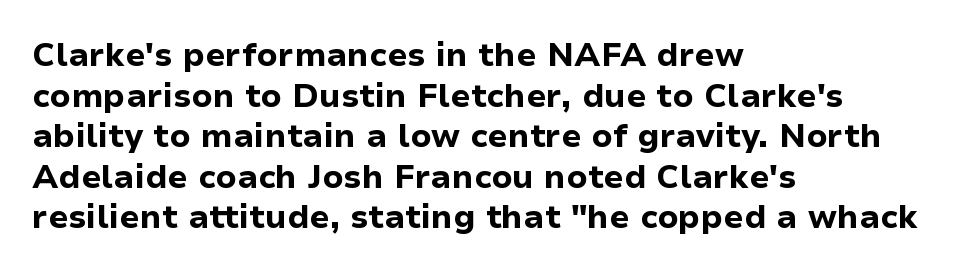
The strokes are fattened all the way to bold. Check where the strokes stop: nothing finishes them off — pure sans. The specimen reads as upright at a glance. Beneath every word, the page is bare. This rendering leaves character spacing at its baseline value.
